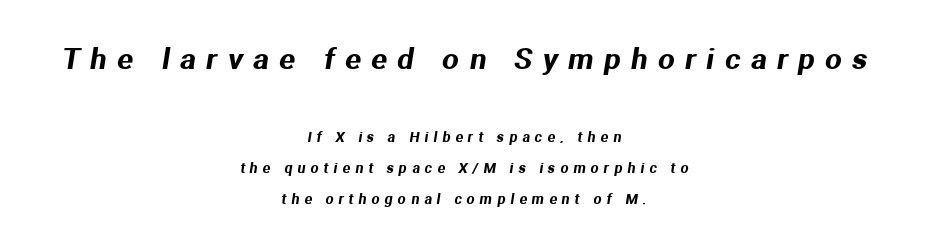
Inter-character spacing is expanded well beyond the font's built-in metrics. The strip under each line holds only bare page. Notice how the passage keeps no hard edge, just a central spine. Of the two passages, the one on top uses the larger point size.
